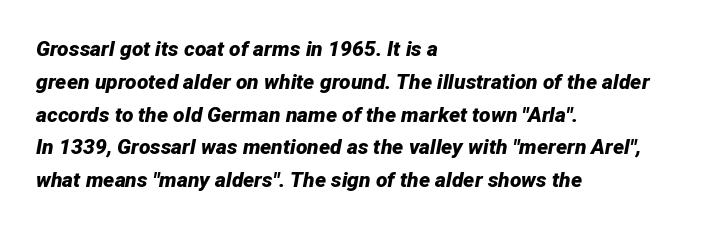
{"italic": "yes", "lean": "right", "slant_degrees": 12, "bold": "yes", "underline": "no", "align": "left", "line_spacing": "normal", "line_spacing_ratio": 1.56, "letter_spacing": "normal", "letter_spacing_em": 0.0, "glyph_px": 21}
